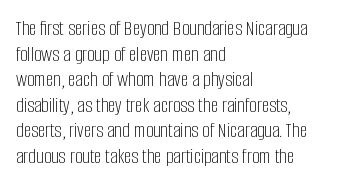
Does extra space separate the letters? No, they use regular spacing. The passage is arranged the way most books set body copy — flush left. The area under the type is left untouched. The face looks like a standard text weight, possibly lighter. Notice how the stems are strictly vertical — no italics here.
